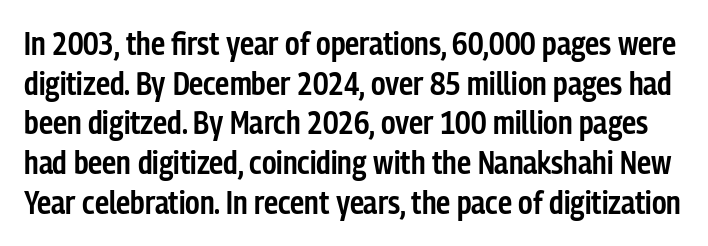
Q: Is the text bold? A: Semi-bold.
Q: Is the text italic (slanted)? A: No, it is upright.
Q: Is the typeface a serif or a sans-serif typeface? A: Sans-serif.
Q: Is the text underlined? A: No.
Q: Is the spacing between letters normal or unusually wide? A: Normal.
Q: Width (condensed, normal, or wide)? A: Condensed.
Q: Stroke contrast? A: Low.
Q: x-height? A: Medium.
Q: Monospaced? A: No.
